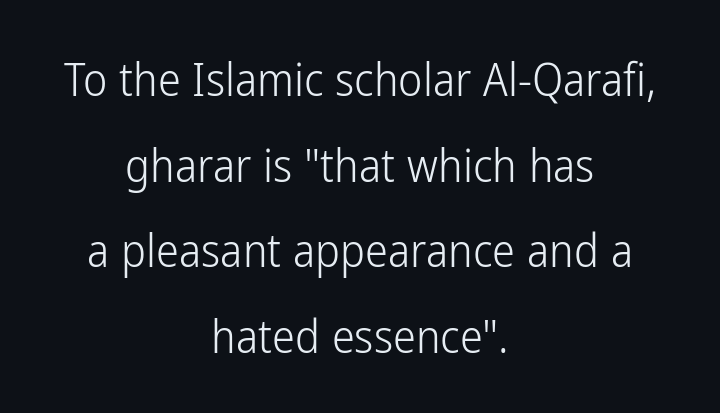
{"serif": "no", "italic": "no", "bold": "no", "weight": "light", "width": "condensed", "stroke_contrast": "low", "x_height": "medium", "monospaced": "no", "underline": "no", "align": "center", "line_spacing_ratio": 1.86, "letter_spacing": "normal", "letter_spacing_em": 0.0, "glyph_px": 46}
